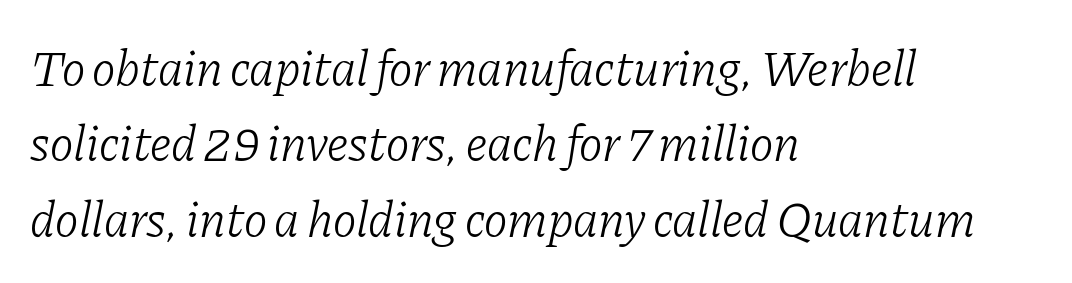
A typesetter would call this proportional, since set widths differ per character. Caption: standard tracking, unaltered. These lines sit exactly where default settings would place them. The lines in this sample share a left origin and differ only in where they stop. The weight tops out at a normal text grade.
